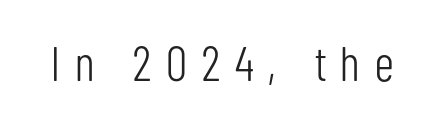
A clean baseline with only descenders dipping below it. Characters follow at a spacing far wider than the type designer built in. A light-to-regular cut is what we see here. Check where the strokes stop: nothing finishes them off — pure sans. These lines are rendered in a variable-pitch font. This sample uses an upright cut, with every glyph sitting square on the baseline.
